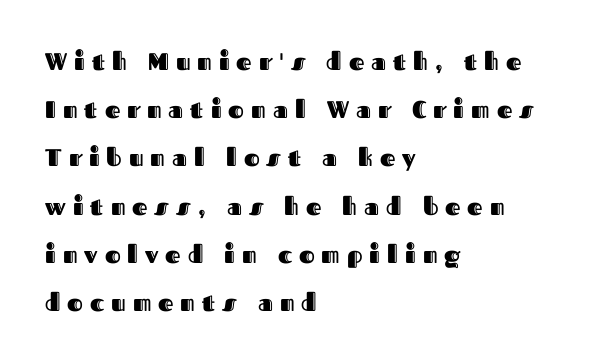
The image shows 24 px text type, upright; set left-aligned, loose line spacing (2.01x), unusually wide letter spacing (+0.29 em), not underlined.
